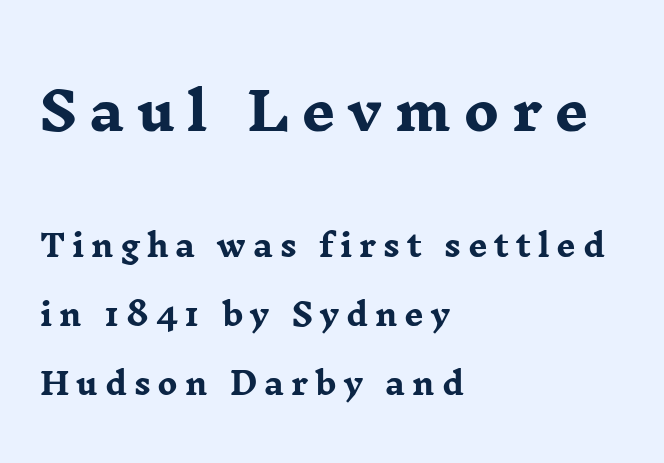
The image shows 53 px heavy, wide serif type, upright; set left-aligned, loose line spacing (2.31x), unusually wide letter spacing (+0.23 em), not underlined; the first (top) block is 1.77x larger; low stroke contrast and a medium x-height.
